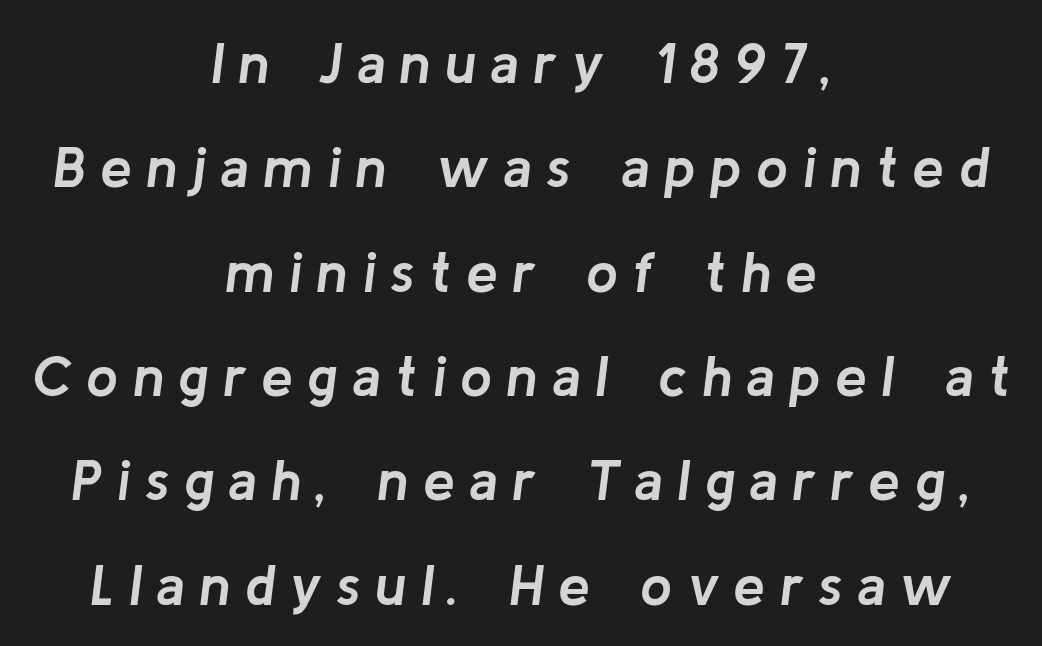
The image shows 57 px semibold type, italic (leaning right); set centered, line spacing 1.83x, unusually wide letter spacing (+0.25 em), not underlined; low stroke contrast and a medium x-height.
